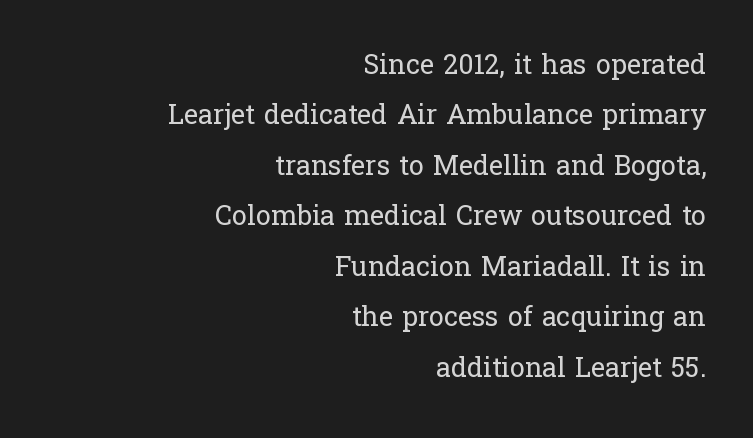
In terms of letterspacing, this is plain default setting. No heavy texture on the line: the type isn't bold. Quick note: underline off. Every stem runs plumb, perpendicular to the baseline.
